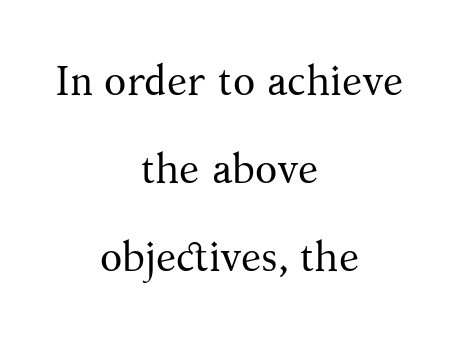
Q: Is the text bold? A: No.
Q: Is the text italic (slanted)? A: No, it is upright.
Q: Is the typeface a serif or a sans-serif typeface? A: Serif.
Q: Is the text underlined? A: No.
Q: How is the paragraph aligned? A: Centered.
Q: Is the spacing between letters normal or unusually wide? A: Normal.
Q: Is the spacing between lines tight, normal or loose? A: Loose.
Q: Width (condensed, normal, or wide)? A: Normal.
Q: Stroke contrast? A: Medium.
Q: x-height? A: Medium.
Q: Monospaced? A: No.
